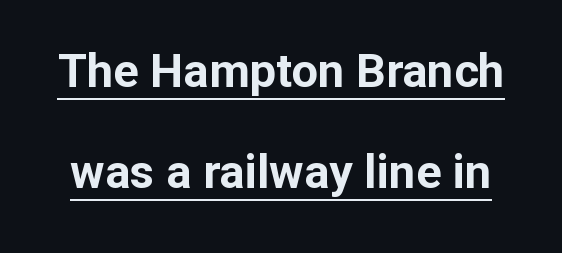
Q: Is the text bold? A: Yes.
Q: Is the text italic (slanted)? A: No, it is upright.
Q: Is the typeface a serif or a sans-serif typeface? A: Sans-serif.
Q: Is the text underlined? A: Yes.
Q: Is the spacing between letters normal or unusually wide? A: Normal.
Q: Is the spacing between lines tight, normal or loose? A: Loose.
Q: Width (condensed, normal, or wide)? A: Normal.
Q: Stroke contrast? A: Low.
Q: x-height? A: Medium.
Q: Monospaced? A: No.
